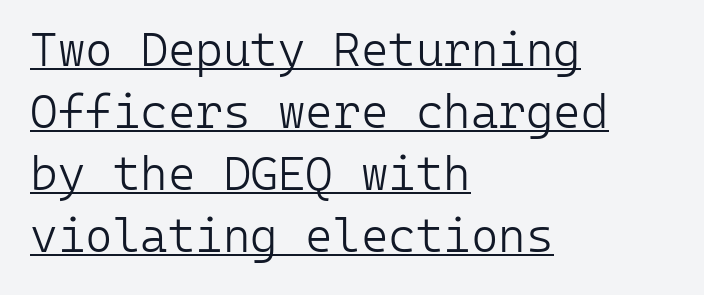
Every row of glyphs begins at an identical x-position on the left. A typesetter would call this leading conventional body-copy spacing. The type is set solid horizontally, with unmodified tracking. The font is comparable to plain body text, perhaps lighter. You can tell from the bare stems that sans-serif type was used.
